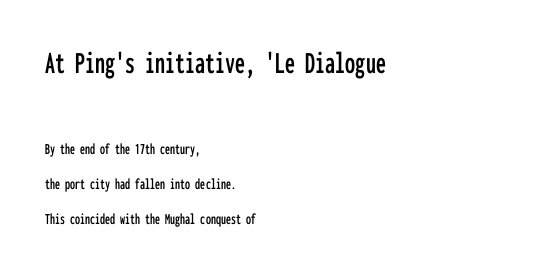
Q: Is the text italic (slanted)? A: No, it is upright.
Q: Is the typeface a serif or a sans-serif typeface? A: Sans-serif.
Q: Is the text underlined? A: No.
Q: How is the paragraph aligned? A: Left-aligned.
Q: Is the spacing between letters normal or unusually wide? A: Normal.
Q: Is the spacing between lines tight, normal or loose? A: Loose.
Q: Which block of text is set in a larger size, the first (top) or the second (bottom)? A: The first (top) one.
Q: Width (condensed, normal, or wide)? A: Condensed.
Q: Stroke contrast? A: Low.
Q: x-height? A: Medium.
Q: Monospaced? A: Yes.
